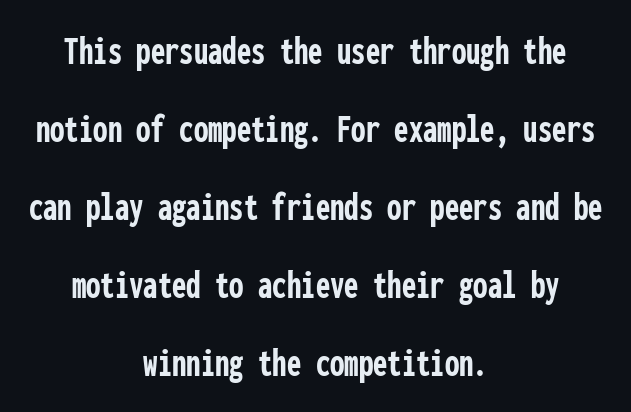
This sample uses an upright cut, with every glyph sitting square on the baseline. Unmarked baselines from the first word to the last. Every row of glyphs is offset so its center matches the block's center. Each glyph is drawn with heavy, bold strokes.
